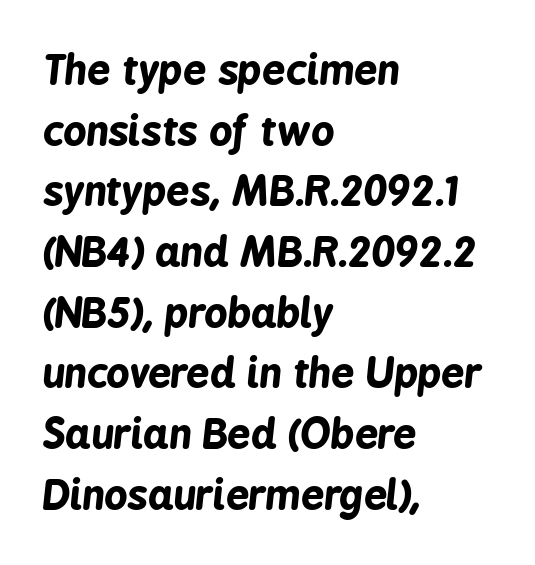
The ragged edge is on the right, which tells us the setting is flush left. The vertical gap from one line to the next is medium. There is no visible air inserted between adjacent glyphs. The baseline area is clear.
